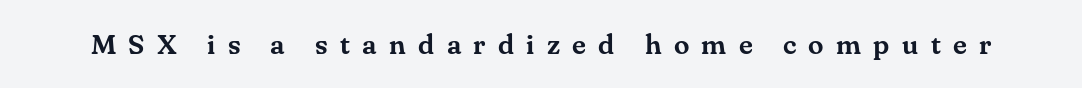
Q: Is the text italic (slanted)? A: No, it is upright.
Q: Is the typeface a serif or a sans-serif typeface? A: Serif.
Q: Is the text underlined? A: No.
Q: Is the spacing between letters normal or unusually wide? A: Unusually wide.
Q: Width (condensed, normal, or wide)? A: Normal.
Q: Stroke contrast? A: Medium.
Q: x-height? A: Small.
Q: Monospaced? A: No.
